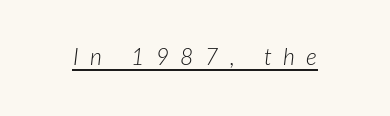
The image shows 23 px text type, italic (leaning right); set unusually wide letter spacing (+0.5 em), underlined.
